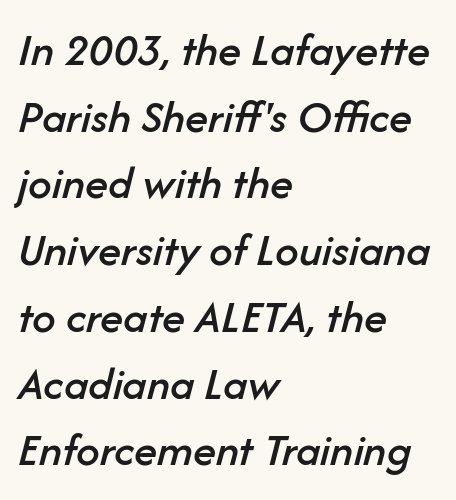
{"italic": "yes", "lean": "right", "slant_degrees": 14, "width": "normal", "stroke_contrast": "low", "x_height": "medium", "monospaced": "no", "underline": "no", "align": "left", "line_spacing": "normal", "line_spacing_ratio": 1.42, "letter_spacing": "normal", "letter_spacing_em": 0.0, "glyph_px": 47}
